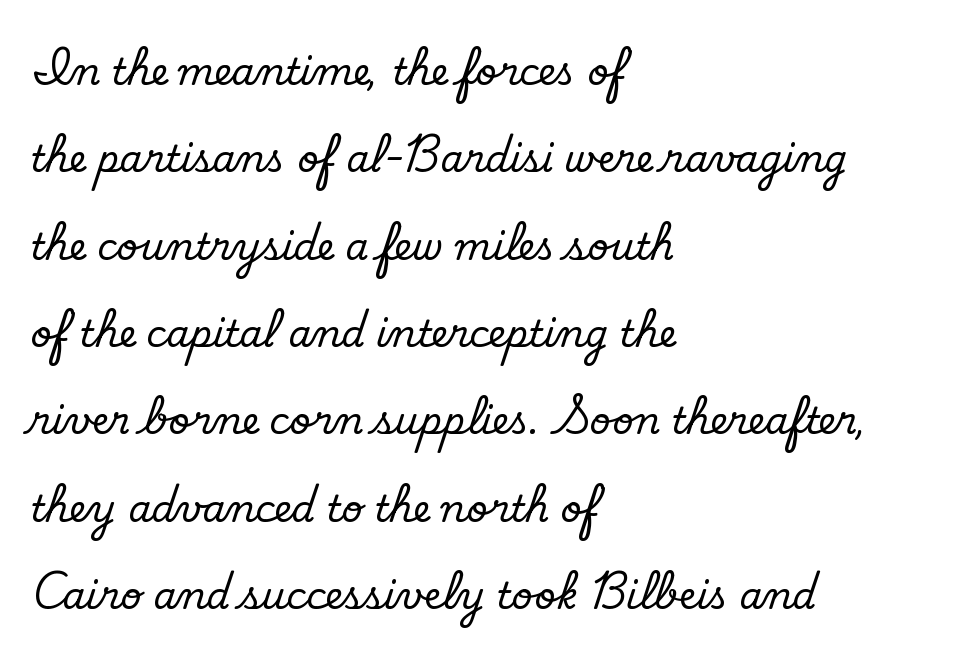
{"serif": "no", "bold": "no", "weight": "regular", "width": "normal", "stroke_contrast": "low", "x_height": "small", "monospaced": "no", "underline": "no", "align": "left", "line_spacing": "loose", "line_spacing_ratio": 2.36, "letter_spacing": "normal", "letter_spacing_em": 0.0, "glyph_px": 37}
